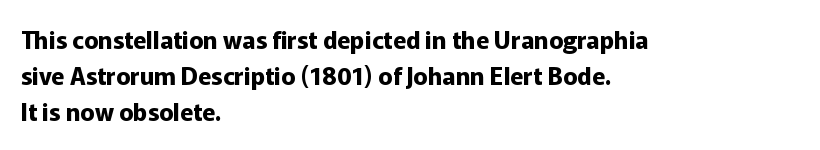
{"italic": "no", "bold": "yes", "underline": "no", "align": "left", "line_spacing": "normal", "line_spacing_ratio": 1.51, "letter_spacing": "normal", "letter_spacing_em": 0.0, "glyph_px": 24}
